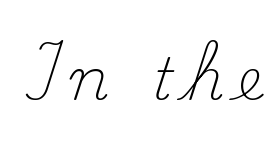
Q: Is the text bold? A: No.
Q: Is the text italic (slanted)? A: Yes.
Q: Is the typeface a serif or a sans-serif typeface? A: Serif.
Q: Is the text underlined? A: No.
Q: Is the spacing between letters normal or unusually wide? A: Unusually wide.
Q: Width (condensed, normal, or wide)? A: Normal.
Q: Stroke contrast? A: Medium.
Q: x-height? A: Small.
Q: Monospaced? A: No.
